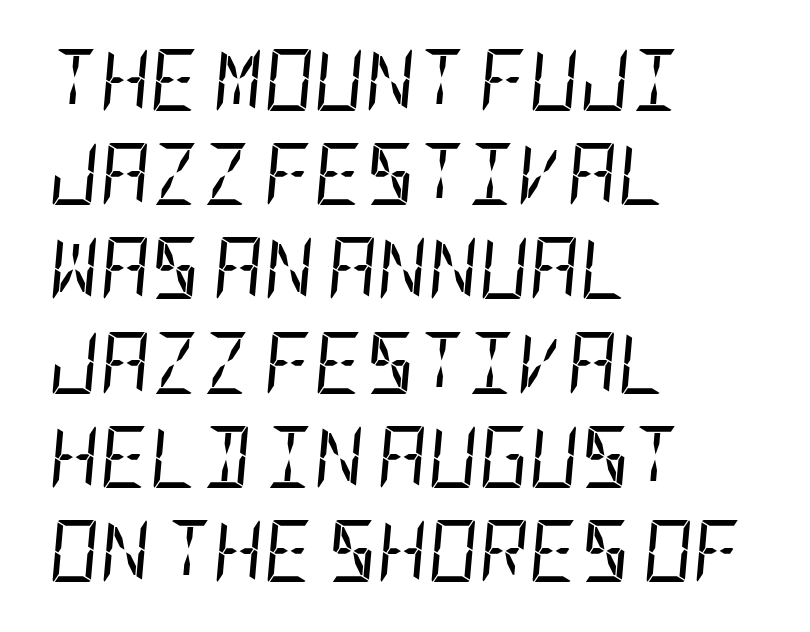
{"italic": "yes", "lean": "right", "slant_degrees": 5, "bold": "no", "weight": "regular", "width": "condensed", "stroke_contrast": "low", "x_height": "large", "underline": "no", "align": "left", "line_spacing": "normal", "line_spacing_ratio": 1.52, "letter_spacing": "normal", "letter_spacing_em": 0.0, "glyph_px": 62}
